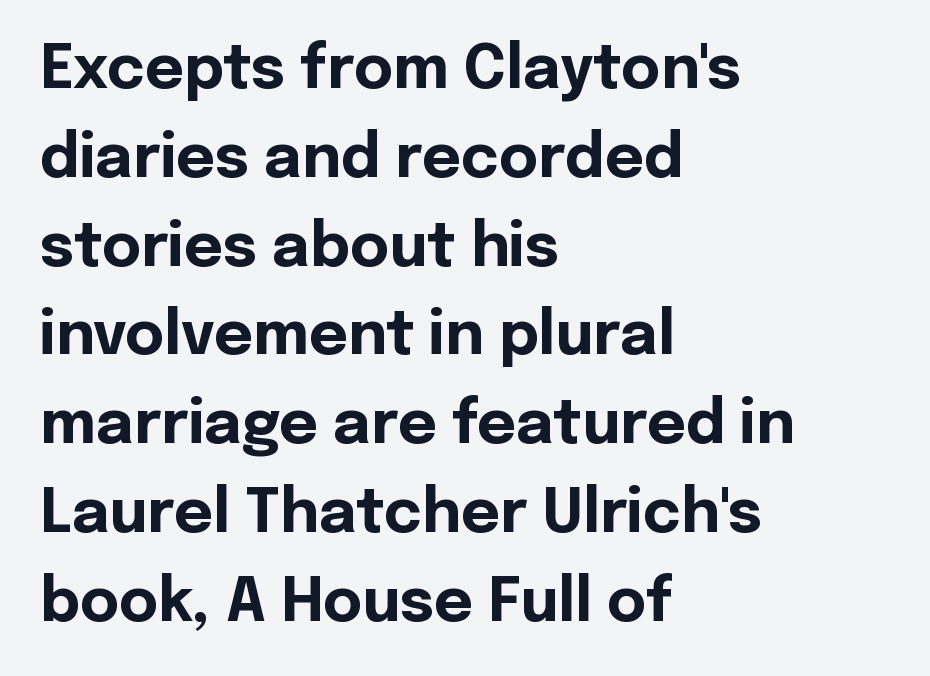
Q: Is the text bold? A: Yes.
Q: Is the text italic (slanted)? A: No, it is upright.
Q: Is the typeface a serif or a sans-serif typeface? A: Sans-serif.
Q: Is the text underlined? A: No.
Q: How is the paragraph aligned? A: Left-aligned.
Q: Is the spacing between letters normal or unusually wide? A: Normal.
Q: Is the spacing between lines tight, normal or loose? A: Normal.
Q: Width (condensed, normal, or wide)? A: Normal.
Q: x-height? A: Medium.
Q: Monospaced? A: No.
